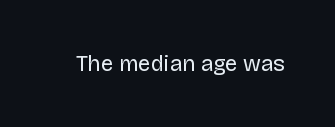
The space directly below the letters is spotless. Quick note: not italic, upright. The line texture is even and compact thanks to regular tracking. These glyphs show unthickened strokes, regular width or finer.
